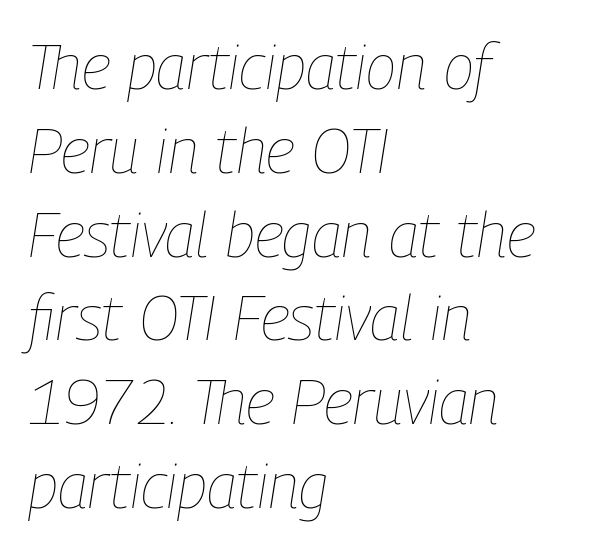
Q: Is the text bold? A: No.
Q: Is the text italic (slanted)? A: Yes, it leans right by about 9 degrees.
Q: Is the text underlined? A: No.
Q: How is the paragraph aligned? A: Left-aligned.
Q: Is the spacing between letters normal or unusually wide? A: Normal.
Q: Is the spacing between lines tight, normal or loose? A: Normal.
Q: Width (condensed, normal, or wide)? A: Condensed.
Q: Stroke contrast? A: Low.
Q: x-height? A: Medium.
Q: Monospaced? A: No.
